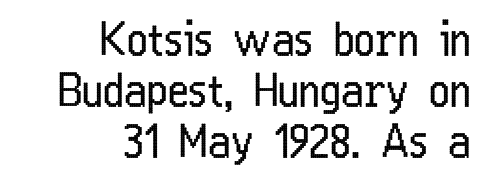
{"serif": "no", "italic": "no", "bold": "no", "weight": "regular", "width": "condensed", "stroke_contrast": "low", "x_height": "medium", "monospaced": "no", "underline": "no", "align": "right", "line_spacing": "tight", "line_spacing_ratio": 1.13, "letter_spacing": "normal", "letter_spacing_em": 0.0, "glyph_px": 45}
